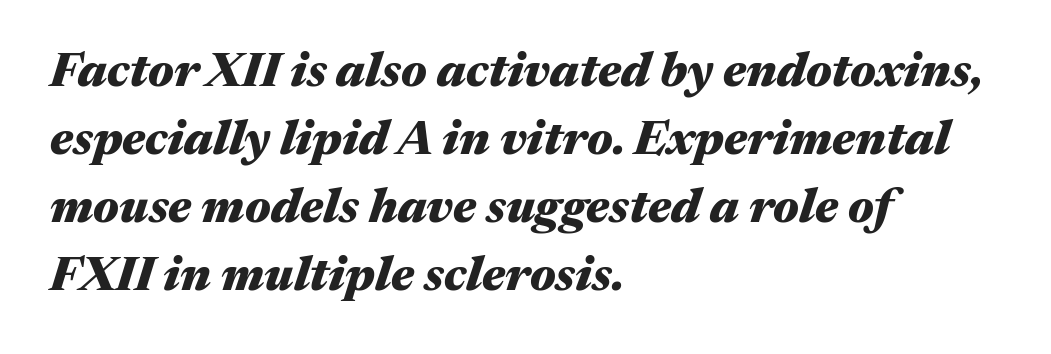
The image shows 48 px heavy, wide type, italic (leaning right); set left-aligned, normal line spacing (1.42x), normal letter spacing, not underlined; medium stroke contrast and a medium x-height.
